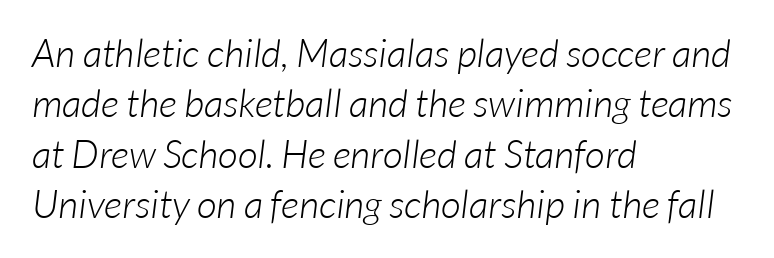
{"serif": "no", "bold": "no", "weight": "light", "width": "normal", "stroke_contrast": "low", "x_height": "medium", "monospaced": "no", "underline": "no", "align": "left", "line_spacing": "normal", "line_spacing_ratio": 1.29, "letter_spacing": "normal", "letter_spacing_em": 0.0, "glyph_px": 39}
